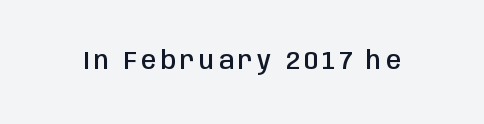
Q: Is the text bold? A: Semi-bold.
Q: Is the text italic (slanted)? A: No, it is upright.
Q: Is the text underlined? A: No.
